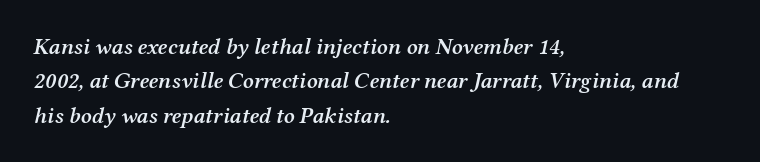
Q: Is the text bold? A: Semi-bold.
Q: Is the text italic (slanted)? A: Yes, it leans right by about 12 degrees.
Q: Is the text underlined? A: No.
Q: How is the paragraph aligned? A: Left-aligned.
Q: Is the spacing between letters normal or unusually wide? A: Normal.
Q: Is the spacing between lines tight, normal or loose? A: Normal.
